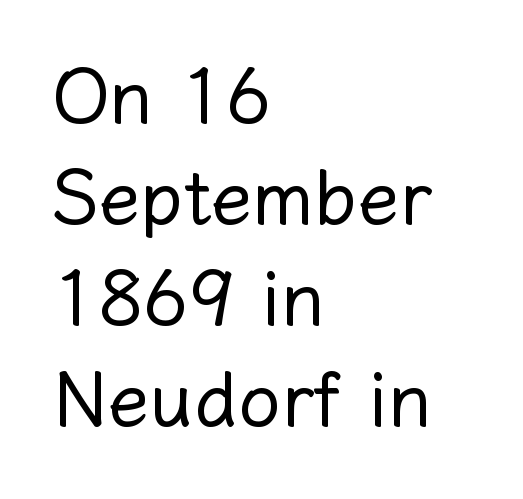
The image shows 76 px regular-weight type, upright; set left-aligned, normal line spacing (1.33x), normal letter spacing, not underlined; low stroke contrast and a medium x-height.
